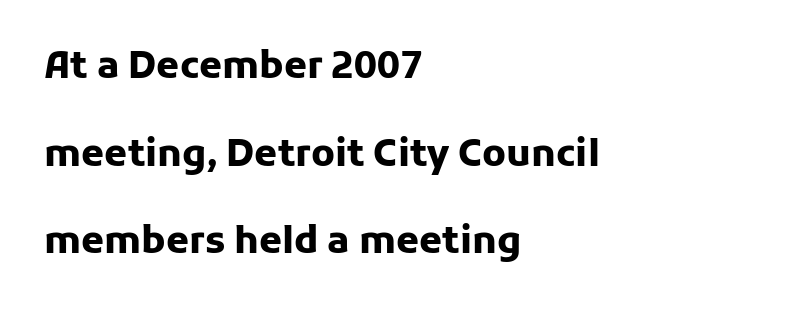
{"serif": "no", "italic": "no", "bold": "yes", "weight": "heavy", "width": "normal", "stroke_contrast": "low", "x_height": "medium", "monospaced": "no", "underline": "no", "align": "left", "line_spacing": "loose", "line_spacing_ratio": 2.37, "letter_spacing": "normal", "letter_spacing_em": 0.0, "glyph_px": 37}
